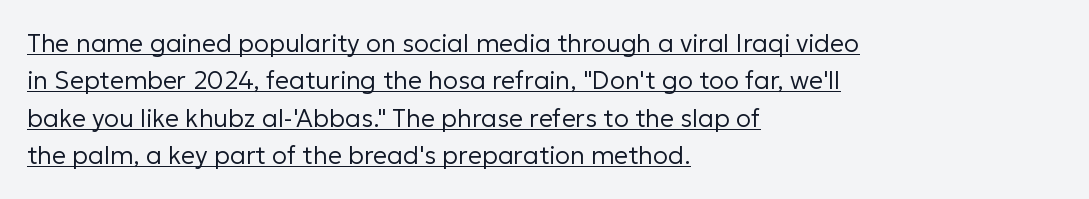
The image shows 25 px text type, upright; set left-aligned, normal line spacing (1.5x), normal letter spacing, underlined.
